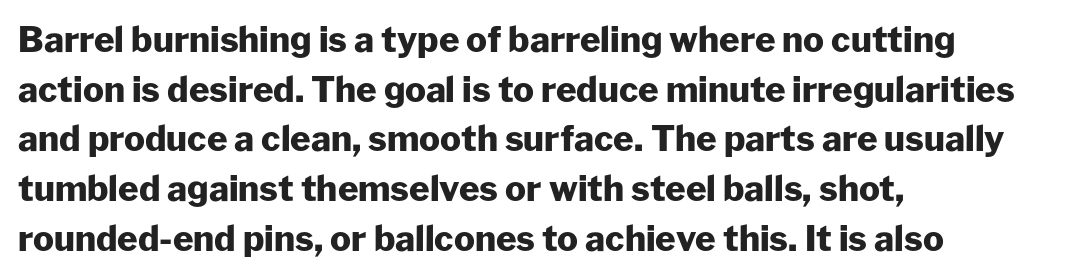
{"serif": "no", "italic": "no", "bold": "yes", "weight": "heavy", "width": "normal", "stroke_contrast": "low", "x_height": "medium", "monospaced": "no", "underline": "no", "align": "left", "line_spacing": "normal", "line_spacing_ratio": 1.42, "letter_spacing": "normal", "letter_spacing_em": 0.0, "glyph_px": 35}
